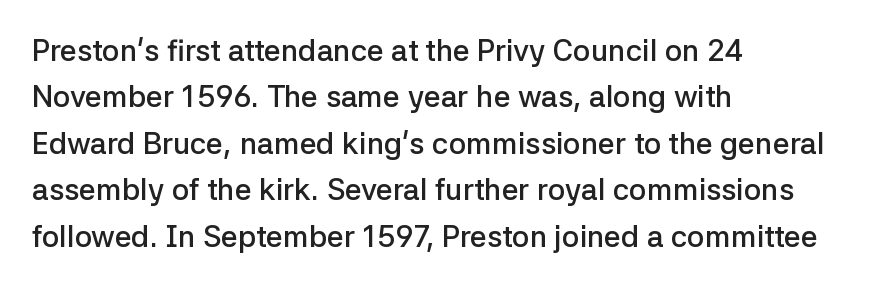
{"serif": "no", "italic": "no", "bold": "semi", "weight": "semibold", "width": "normal", "stroke_contrast": "low", "x_height": "medium", "monospaced": "no", "underline": "no", "align": "left", "line_spacing": "normal", "line_spacing_ratio": 1.55, "letter_spacing": "normal", "letter_spacing_em": 0.0, "glyph_px": 30}
